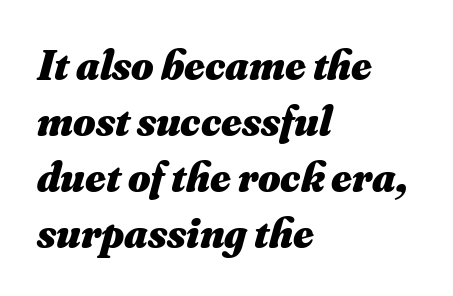
{"italic": "yes", "lean": "right", "slant_degrees": 16, "bold": "yes", "weight": "heavy", "width": "normal", "stroke_contrast": "medium", "x_height": "small", "monospaced": "no", "underline": "no", "align": "left", "line_spacing": "normal", "line_spacing_ratio": 1.3, "letter_spacing": "normal", "letter_spacing_em": 0.0, "glyph_px": 43}
